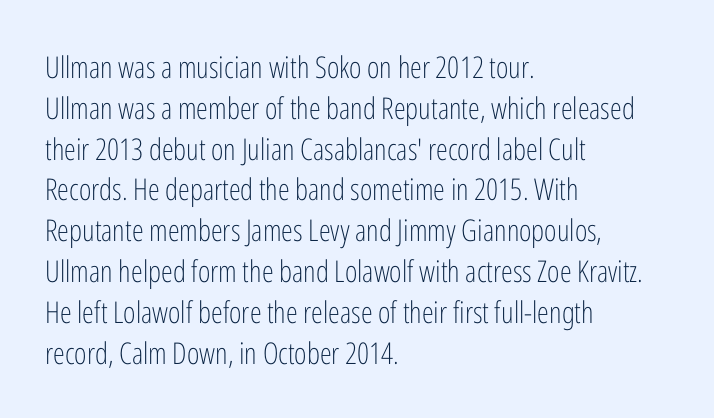
{"serif": "no", "italic": "no", "bold": "no", "weight": "light", "width": "condensed", "stroke_contrast": "low", "x_height": "medium", "monospaced": "no", "underline": "no", "align": "left", "line_spacing": "normal", "line_spacing_ratio": 1.36, "letter_spacing": "normal", "letter_spacing_em": 0.0, "glyph_px": 30}
